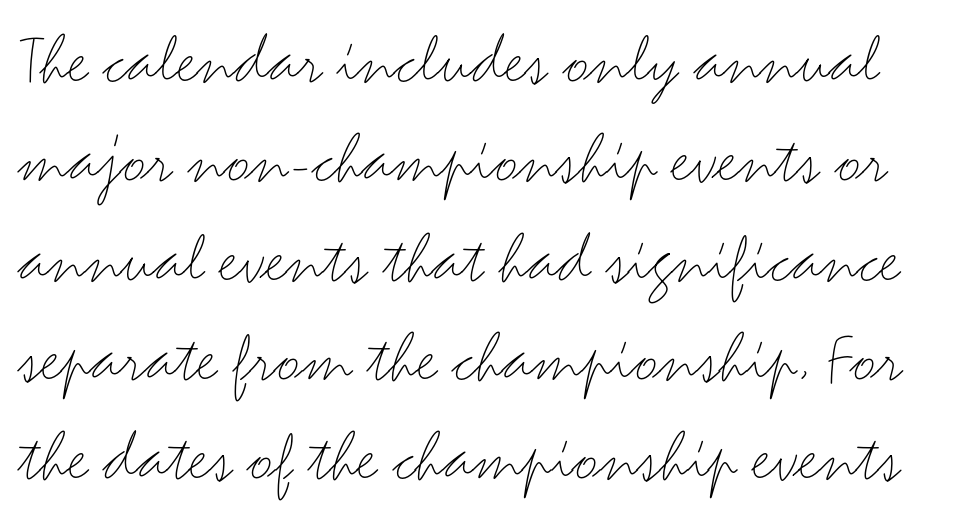
Q: Is the text bold? A: No.
Q: Is the text italic (slanted)? A: Yes.
Q: Is the typeface a serif or a sans-serif typeface? A: Sans-serif.
Q: Is the text underlined? A: No.
Q: Is the spacing between letters normal or unusually wide? A: Normal.
Q: Is the spacing between lines tight, normal or loose? A: Normal.
Q: Width (condensed, normal, or wide)? A: Wide.
Q: Stroke contrast? A: Medium.
Q: x-height? A: Small.
Q: Monospaced? A: No.
